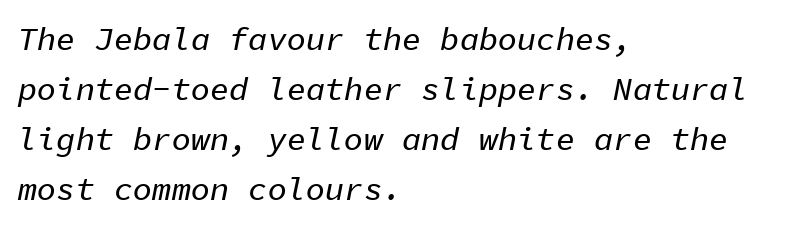
The image shows 32 px text type, italic (leaning right), monospaced; set left-aligned, normal line spacing (1.56x), normal letter spacing, not underlined; low stroke contrast and a medium x-height.
